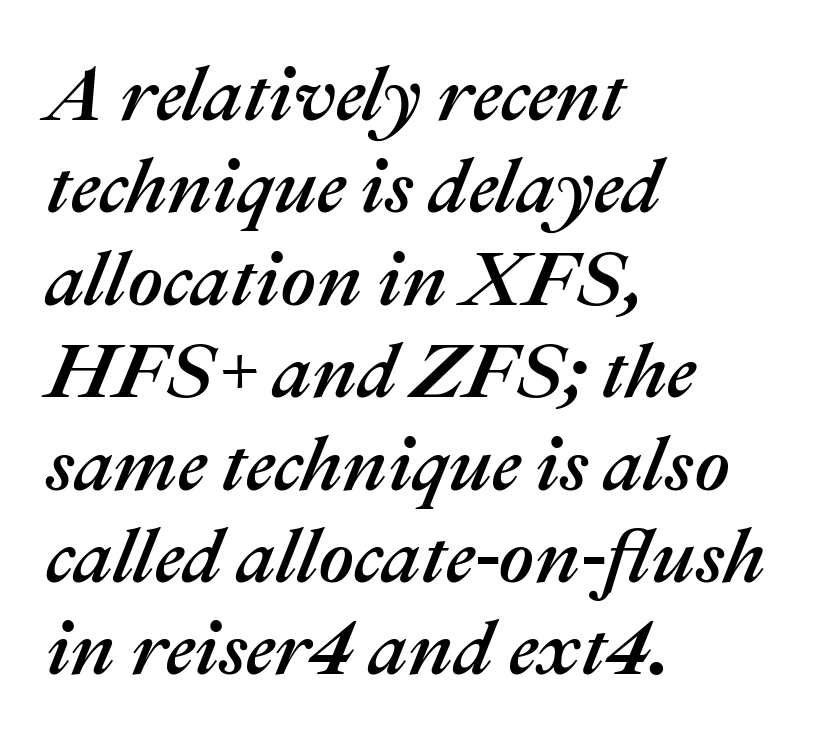
Q: Is the text italic (slanted)? A: Yes, it leans right by about 22 degrees.
Q: Is the text underlined? A: No.
Q: How is the paragraph aligned? A: Left-aligned.
Q: Is the spacing between letters normal or unusually wide? A: Normal.
Q: Width (condensed, normal, or wide)? A: Normal.
Q: Stroke contrast? A: Medium.
Q: x-height? A: Medium.
Q: Monospaced? A: No.
